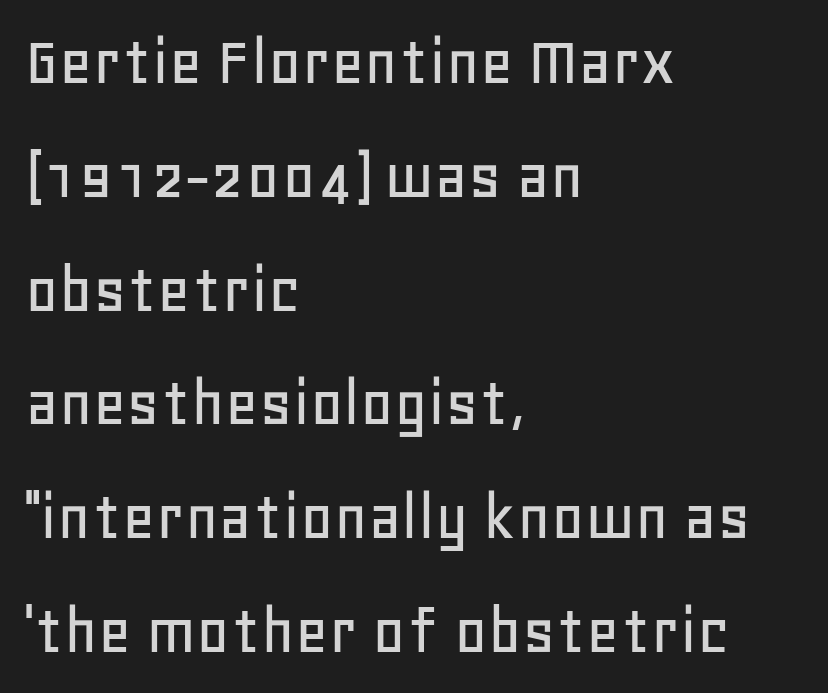
The image shows 72 px sans-serif type, upright; set left-aligned, normal line spacing (1.58x), normal letter spacing, not underlined; low stroke contrast and a large x-height.
